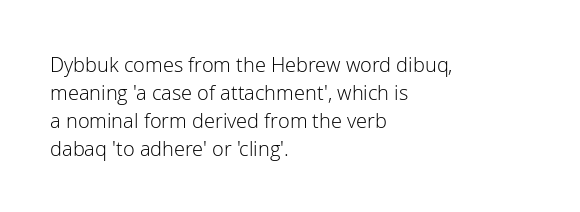
A roman cut, with each character standing at attention. Compared with a centered layout, this one pins lines to the left instead. Evenly set lines give the paragraph a standard silhouette. Heft: none added — not bold. The baseline area is clear.
